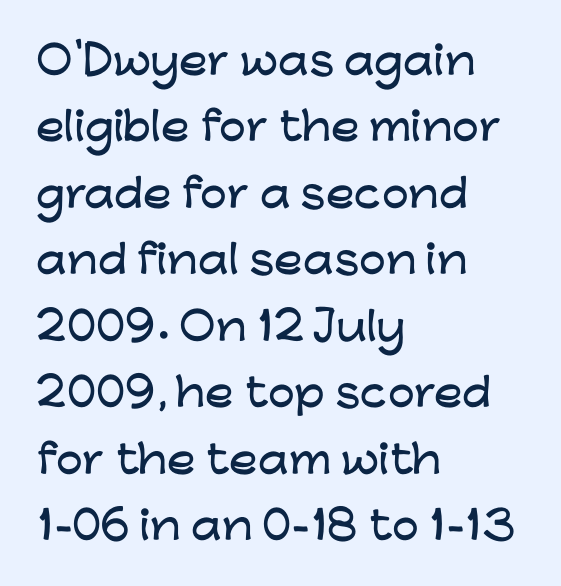
{"serif": "no", "italic": "no", "width": "wide", "stroke_contrast": "low", "x_height": "medium", "monospaced": "no", "underline": "no", "align": "left", "line_spacing_ratio": 1.75, "letter_spacing": "normal", "letter_spacing_em": 0.0, "glyph_px": 38}
